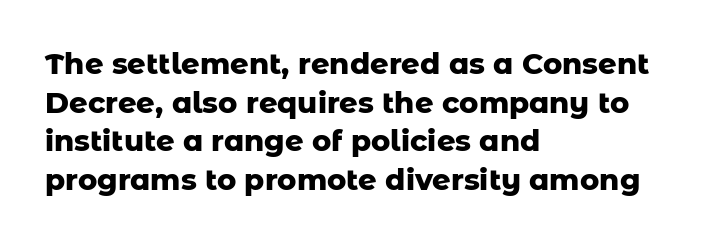
Q: Is the text bold? A: Yes.
Q: Is the text italic (slanted)? A: No, it is upright.
Q: Is the typeface a serif or a sans-serif typeface? A: Sans-serif.
Q: Is the text underlined? A: No.
Q: How is the paragraph aligned? A: Left-aligned.
Q: Is the spacing between letters normal or unusually wide? A: Normal.
Q: Is the spacing between lines tight, normal or loose? A: Normal.
Q: Width (condensed, normal, or wide)? A: Normal.
Q: Stroke contrast? A: Low.
Q: x-height? A: Medium.
Q: Monospaced? A: No.
